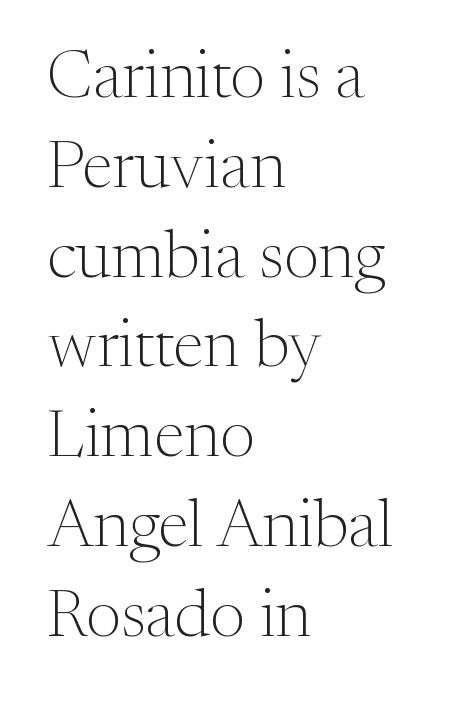
Between one letter and the next there's only the usual sliver of space. The passage shown is typed in a proportional face where columns would drift. The space directly below the letters is spotless. Horizontal alignment here is leftward, the default for most running prose.
